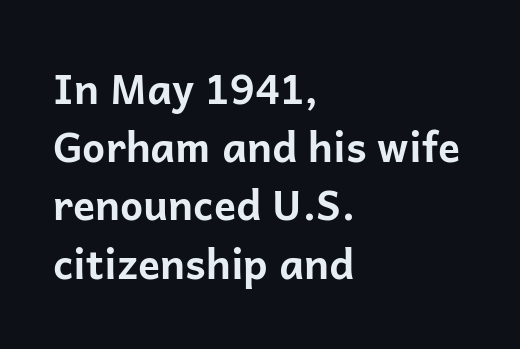
Q: Is the text bold? A: Yes.
Q: Is the text italic (slanted)? A: No, it is upright.
Q: Is the typeface a serif or a sans-serif typeface? A: Sans-serif.
Q: Is the text underlined? A: No.
Q: How is the paragraph aligned? A: Left-aligned.
Q: Is the spacing between letters normal or unusually wide? A: Normal.
Q: Is the spacing between lines tight, normal or loose? A: Normal.
Q: Width (condensed, normal, or wide)? A: Normal.
Q: Stroke contrast? A: Low.
Q: x-height? A: Medium.
Q: Monospaced? A: No.
